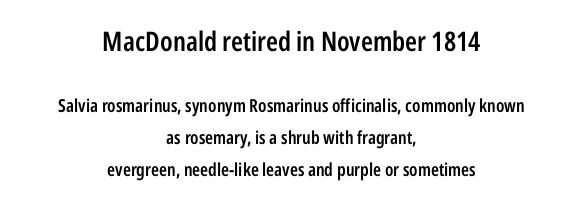
{"italic": "no", "bold": "semi", "underline": "no", "align": "center", "line_spacing_ratio": 1.79, "letter_spacing": "normal", "letter_spacing_em": 0.0, "larger_block": "first", "size_ratio": 1.5, "glyph_px": 27}
